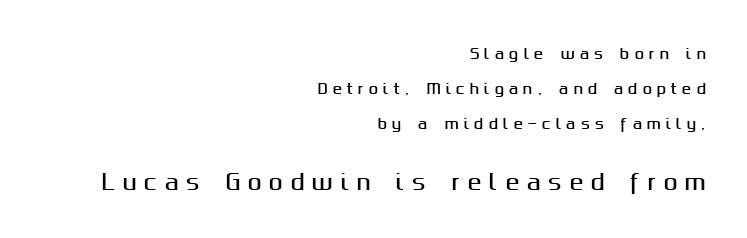
{"italic": "no", "underline": "no", "align": "right", "line_spacing": "loose", "line_spacing_ratio": 2.5, "letter_spacing": "wide", "letter_spacing_em": 0.35, "larger_block": "second", "size_ratio": 1.5, "glyph_px": 21}
